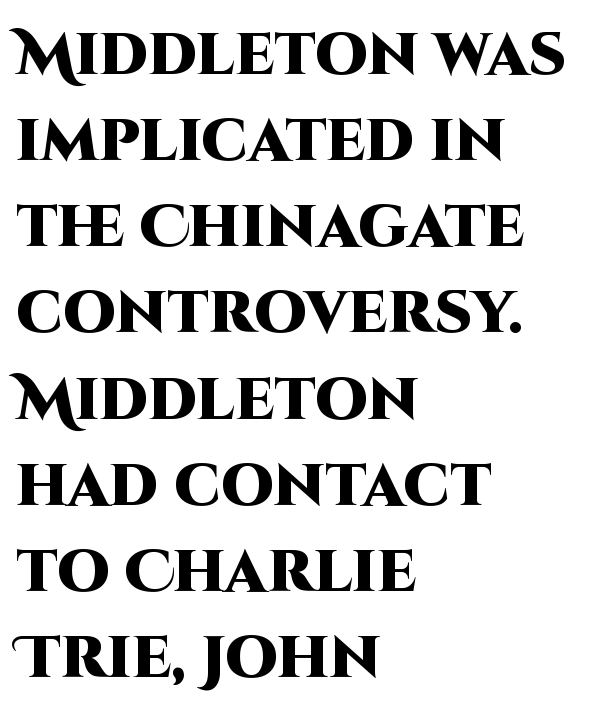
The image shows 59 px heavy sans-serif type, upright; set left-aligned, normal line spacing (1.46x), normal letter spacing, not underlined; high stroke contrast and a large x-height.
